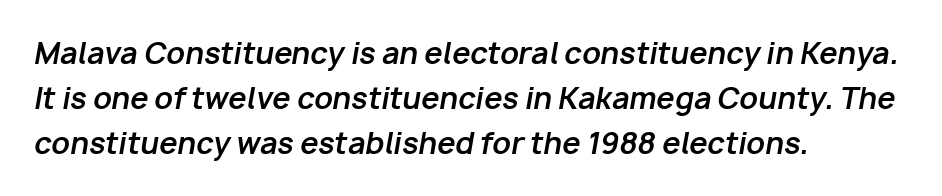
Q: Is the text bold? A: Yes.
Q: Is the text italic (slanted)? A: Yes, it leans right by about 10 degrees.
Q: Is the text underlined? A: No.
Q: How is the paragraph aligned? A: Left-aligned.
Q: Is the spacing between letters normal or unusually wide? A: Normal.
Q: Is the spacing between lines tight, normal or loose? A: Normal.
Q: Width (condensed, normal, or wide)? A: Normal.
Q: Stroke contrast? A: Low.
Q: x-height? A: Medium.
Q: Monospaced? A: No.
